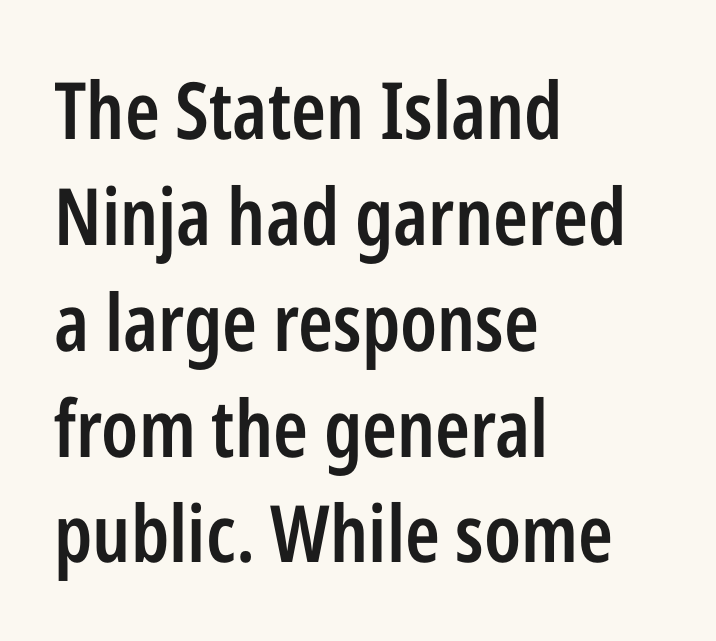
The image shows 79 px semibold, condensed sans-serif type, upright; set left-aligned, normal line spacing (1.34x), normal letter spacing, not underlined; low stroke contrast and a medium x-height.
